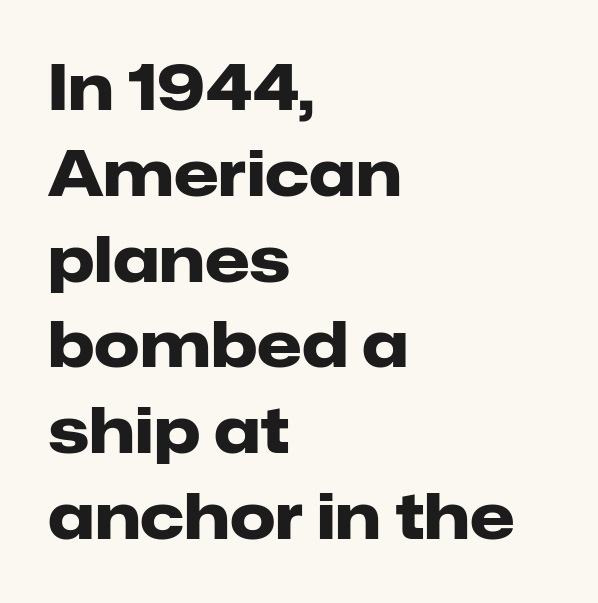
The image shows 64 px heavy sans-serif type, upright; set left-aligned, normal line spacing (1.34x), normal letter spacing, not underlined; low stroke contrast and a medium x-height.
